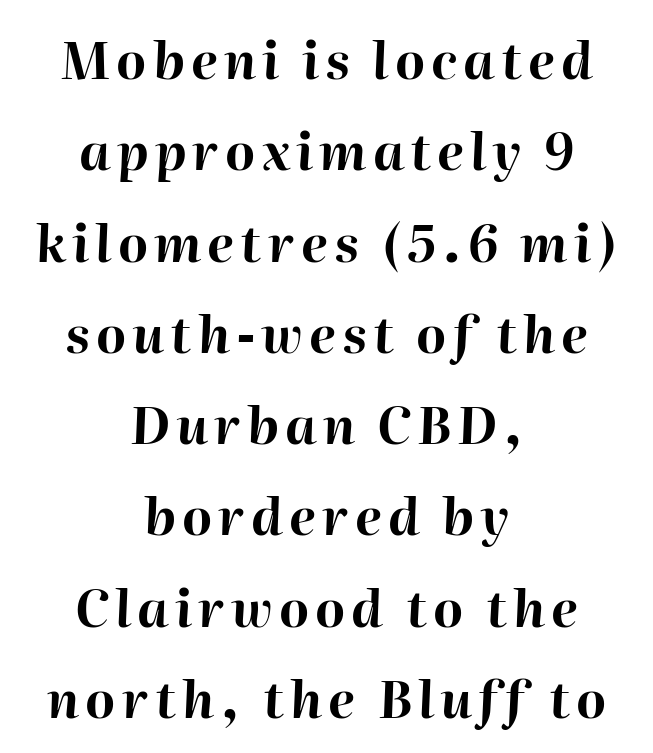
The face used here is proportionally spaced, like ordinary book or web type. Honestly, there is no underline to notice here at all. These words are printed bold, with thick strokes throughout. Slant detected: the letters are inclined. Horizontal alignment here is central, giving a formal, balanced look.
